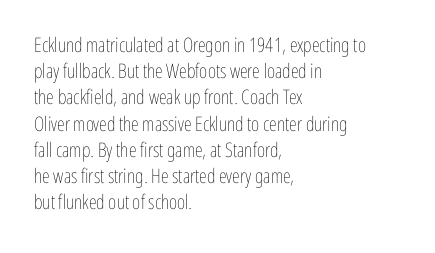
The image shows 20 px text type, upright; set left-aligned, normal line spacing (1.31x), normal letter spacing, not underlined.
